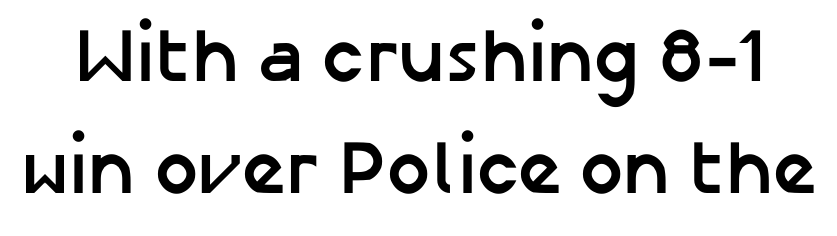
The image shows 76 px semibold sans-serif type, upright; set normal line spacing (1.47x), normal letter spacing, not underlined; low stroke contrast and a medium x-height.
